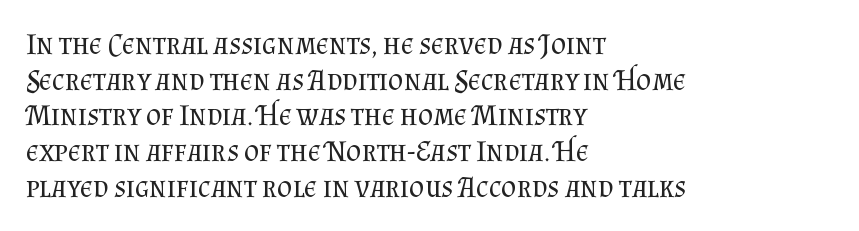
The image shows 29 px regular-weight serif type, upright; set left-aligned, line spacing 1.23x, normal letter spacing, not underlined; medium stroke contrast and a small x-height.
